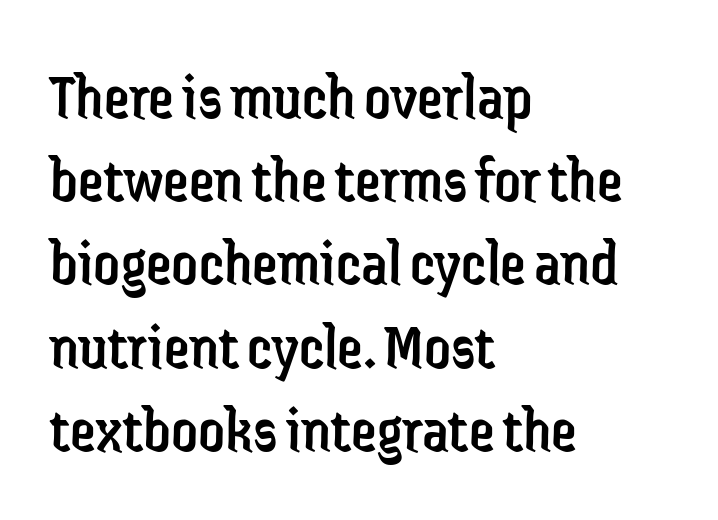
The image shows 65 px regular-weight, condensed sans-serif type, upright; set left-aligned, normal line spacing (1.28x), normal letter spacing, not underlined; low stroke contrast and a medium x-height.
